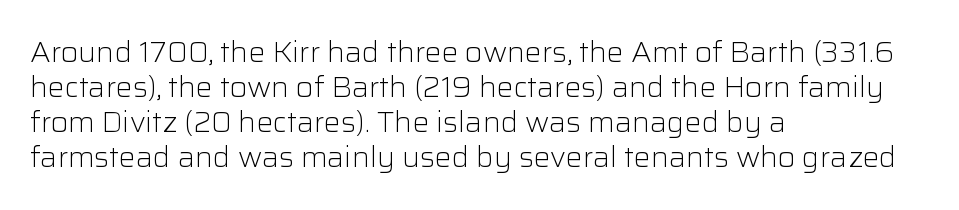
The vertical gap from one line to the next is medium. Each line starts at the same left margin while the right side varies. Anything drawn beneath the words? Only blank space. Look at the bottom of the vertical strokes: they stop flat, with no serifs. The letters stand upright; this is a roman face. Bold? No — there's no thickening of the strokes.
